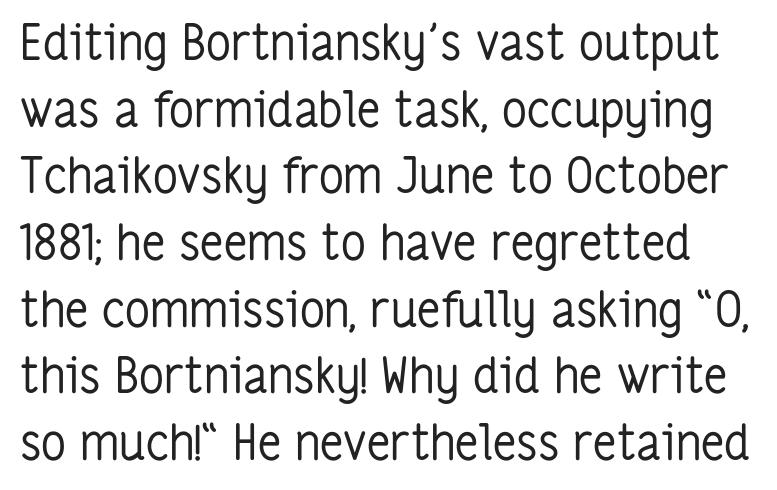
Q: Is the text bold? A: No.
Q: Is the text italic (slanted)? A: No, it is upright.
Q: Is the typeface a serif or a sans-serif typeface? A: Sans-serif.
Q: Is the text underlined? A: No.
Q: Is the spacing between letters normal or unusually wide? A: Normal.
Q: Is the spacing between lines tight, normal or loose? A: Normal.
Q: Width (condensed, normal, or wide)? A: Condensed.
Q: Stroke contrast? A: Low.
Q: x-height? A: Medium.
Q: Monospaced? A: No.
